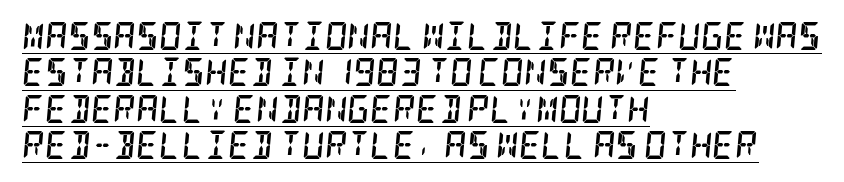
Q: Is the text bold? A: Yes.
Q: Is the text italic (slanted)? A: Yes, it leans right by about 5 degrees.
Q: Is the typeface a serif or a sans-serif typeface? A: Serif.
Q: Is the text underlined? A: Yes.
Q: How is the paragraph aligned? A: Left-aligned.
Q: Is the spacing between letters normal or unusually wide? A: Normal.
Q: Is the spacing between lines tight, normal or loose? A: Normal.
Q: Width (condensed, normal, or wide)? A: Condensed.
Q: Stroke contrast? A: Low.
Q: x-height? A: Large.
